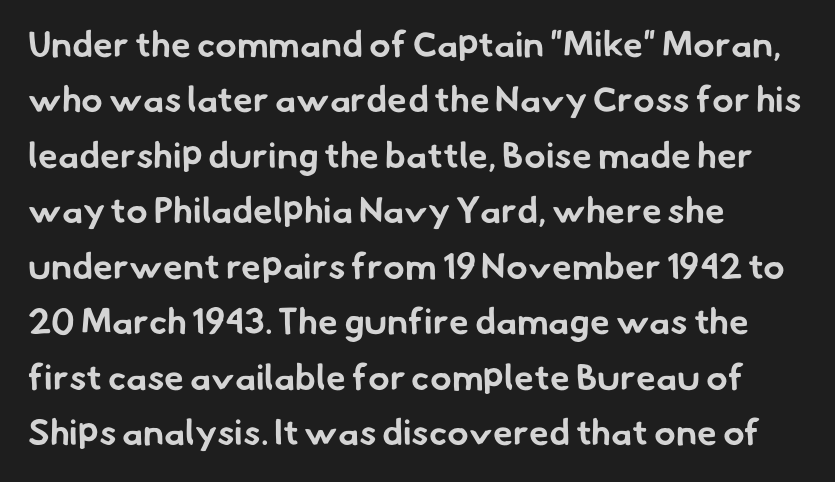
The image shows 36 px bold sans-serif type; set left-aligned, normal line spacing (1.54x), normal letter spacing, not underlined; low stroke contrast and a small x-height.
